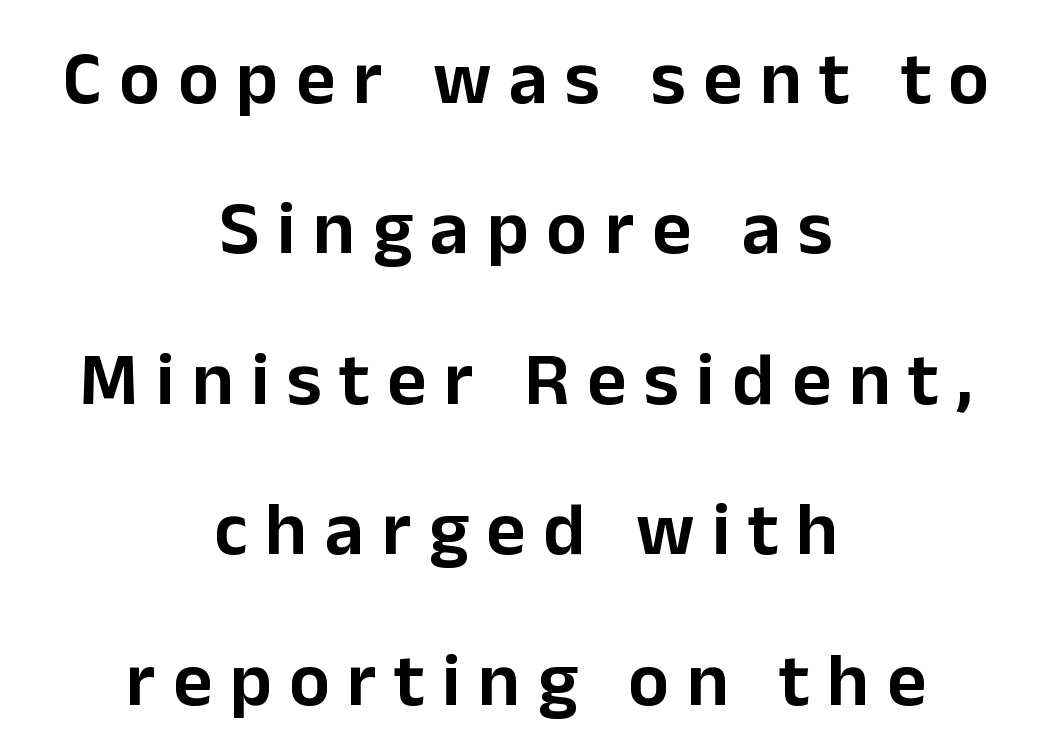
The image shows 76 px sans-serif type, upright; set centered, loose line spacing (1.98x), unusually wide letter spacing (+0.23 em), not underlined; low stroke contrast and a medium x-height.
